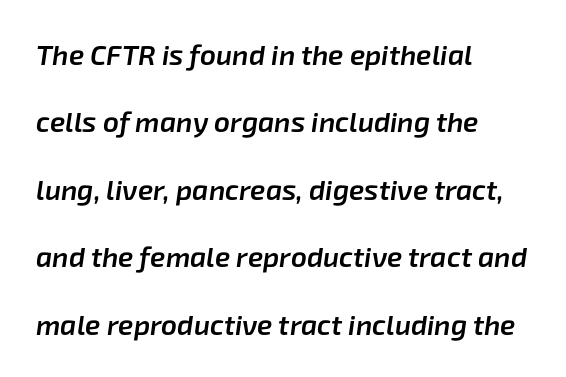
The axis of the letterforms is tilted away from vertical. The text block is weighted toward the left margin, trailing off unevenly rightward. Typesetter's note: demi weight, one step under bold. The passage shown is typed in a proportional face where columns would drift. No word sits above an underline.
